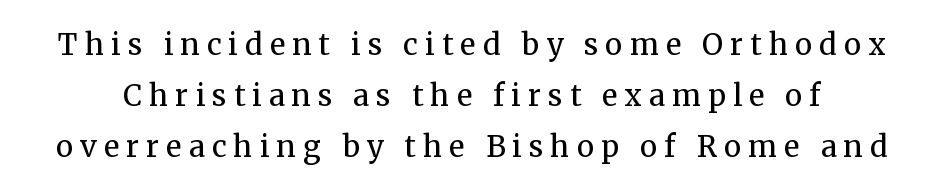
{"serif": "yes", "italic": "no", "bold": "no", "weight": "regular", "width": "normal", "stroke_contrast": "medium", "x_height": "medium", "monospaced": "no", "underline": "no", "line_spacing_ratio": 1.76, "letter_spacing": "wide", "letter_spacing_em": 0.25, "glyph_px": 29}
